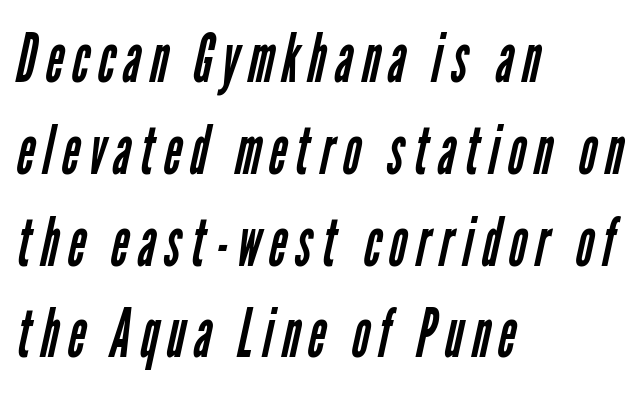
The image shows 69 px regular-weight, condensed sans-serif type; set left-aligned, normal line spacing (1.33x), not underlined; low stroke contrast and a medium x-height.
